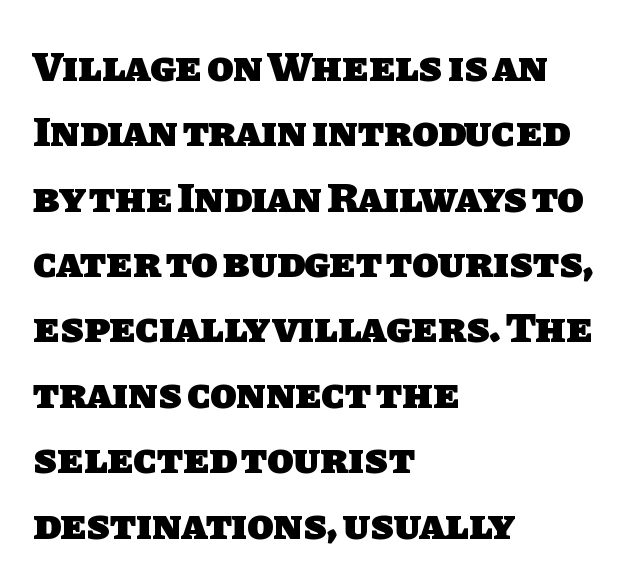
Q: Is the text bold? A: Yes.
Q: Is the typeface a serif or a sans-serif typeface? A: Sans-serif.
Q: Is the text underlined? A: No.
Q: How is the paragraph aligned? A: Left-aligned.
Q: Is the spacing between letters normal or unusually wide? A: Normal.
Q: Is the spacing between lines tight, normal or loose? A: Normal.
Q: Width (condensed, normal, or wide)? A: Normal.
Q: Stroke contrast? A: Low.
Q: x-height? A: Large.
Q: Monospaced? A: No.
